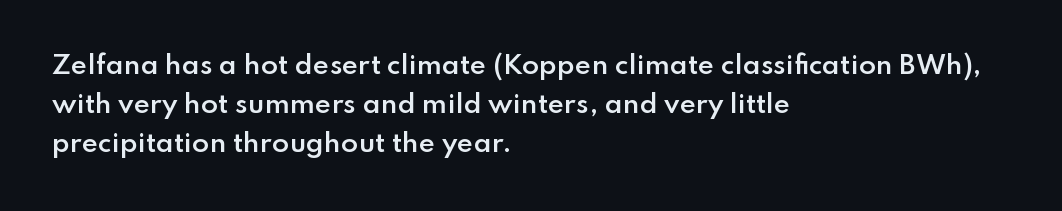
The image shows 25 px text type, upright; set left-aligned, normal line spacing (1.56x), normal letter spacing, not underlined.
